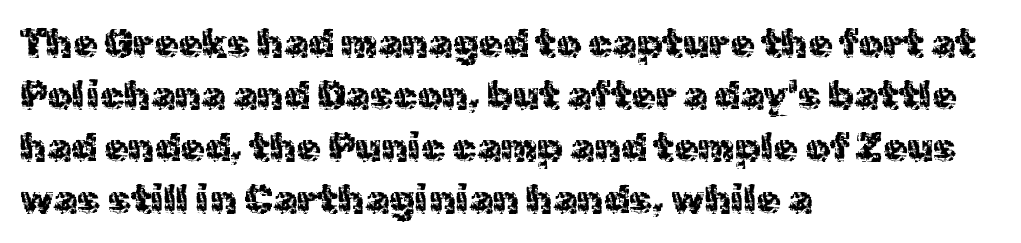
{"serif": "no", "italic": "no", "bold": "no", "weight": "regular", "width": "normal", "x_height": "medium", "monospaced": "no", "underline": "no", "align": "left", "line_spacing": "normal", "line_spacing_ratio": 1.33, "letter_spacing": "normal", "letter_spacing_em": 0.0, "glyph_px": 39}
